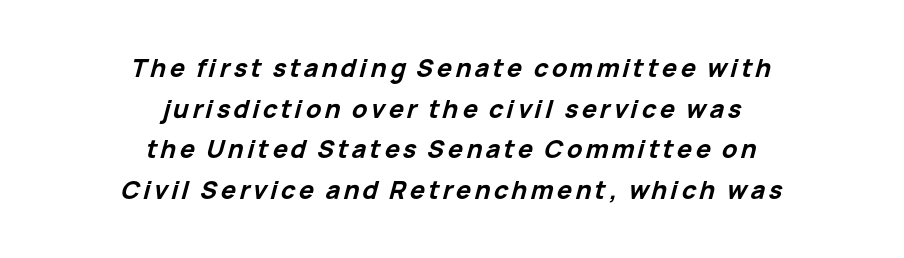
{"italic": "yes", "lean": "right", "slant_degrees": 15, "bold": "yes", "underline": "no", "align": "center", "line_spacing": "normal", "line_spacing_ratio": 1.63, "glyph_px": 25}
